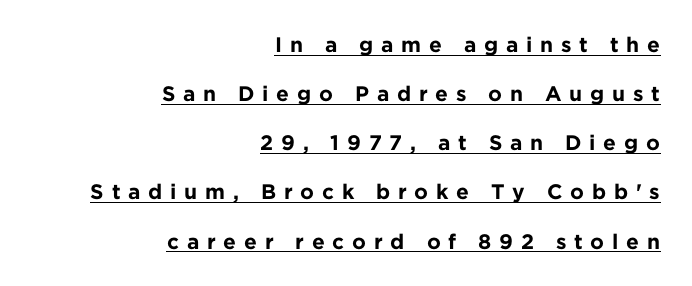
{"italic": "no", "bold": "yes", "underline": "yes", "align": "right", "line_spacing": "loose", "line_spacing_ratio": 2.34, "letter_spacing": "wide", "letter_spacing_em": 0.37, "glyph_px": 21}
